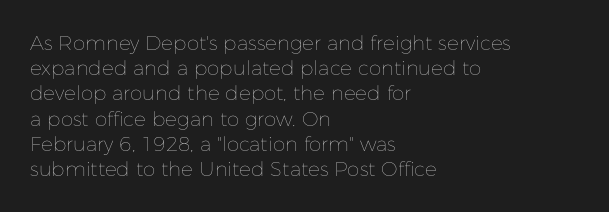
The image shows 20 px text type, upright; set left-aligned, normal line spacing (1.26x), normal letter spacing, not underlined.
